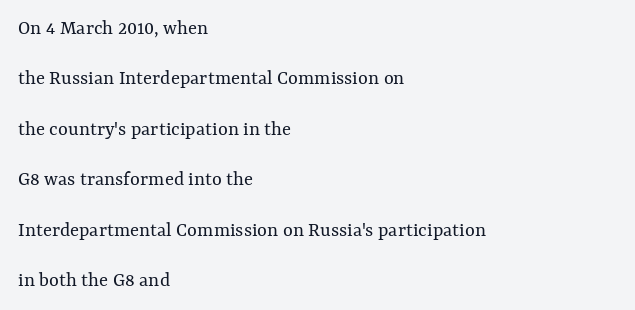
Q: Is the text bold? A: No.
Q: Is the text italic (slanted)? A: No, it is upright.
Q: Is the text underlined? A: No.
Q: How is the paragraph aligned? A: Left-aligned.
Q: Is the spacing between letters normal or unusually wide? A: Normal.
Q: Is the spacing between lines tight, normal or loose? A: Loose.
